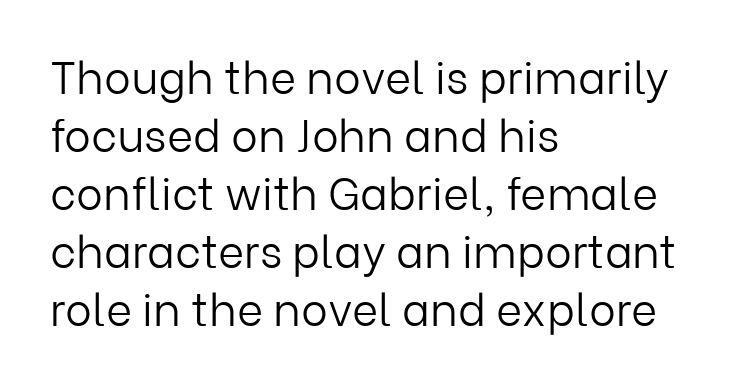
Upright lettering throughout. The face used here is a sans, in the tradition of grotesques and geometrics. A classic flush-left, rag-right setting is used for this passage. Heft: none added — not bold. The foot of each line stays bare and open. Character widths vary here, with narrow letters taking less room than wide ones.
